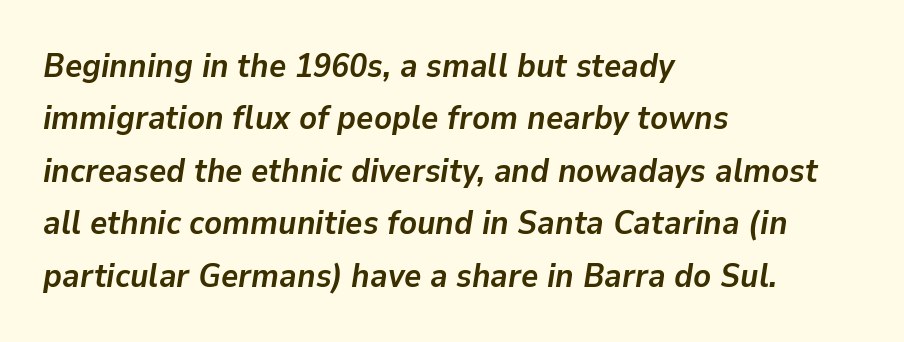
The image shows 33 px semibold type, italic (leaning right); set left-aligned, normal line spacing (1.59x), normal letter spacing, not underlined; low stroke contrast and a medium x-height.
